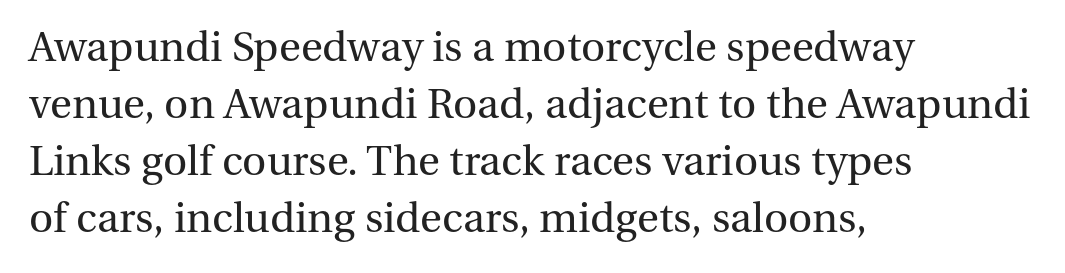
What's the leading like? Ordinary, nothing unusual. The rendering keeps characters at their native spacing. Proportional: the letters do not fall into vertical columns. Check where the strokes stop: tiny serifs finish them off. Unlike italic type, these characters show no tilt at all. This reads as an unemphasized weight, regular at the heaviest.
